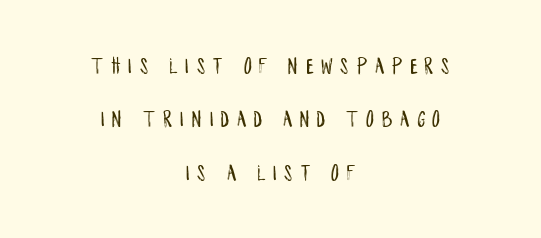
{"italic": "no", "underline": "no", "align": "center", "line_spacing": "loose", "line_spacing_ratio": 2.22, "letter_spacing": "wide", "letter_spacing_em": 0.33, "glyph_px": 24}
